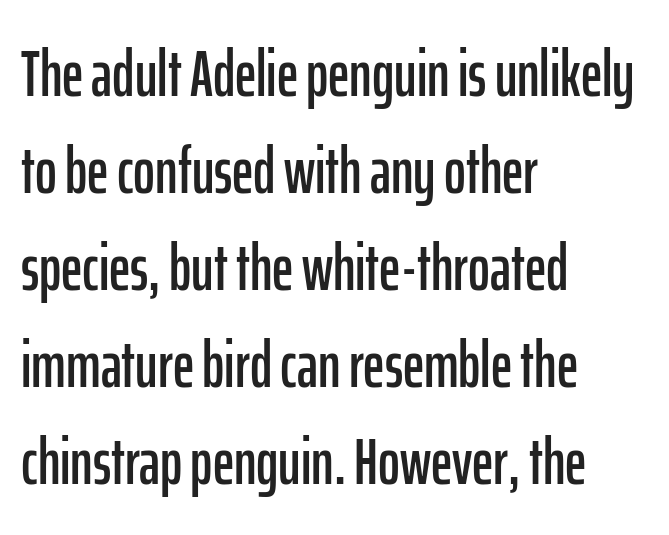
The image shows 66 px condensed sans-serif type, upright; set left-aligned, normal line spacing (1.47x), normal letter spacing, not underlined; low stroke contrast and a medium x-height.
